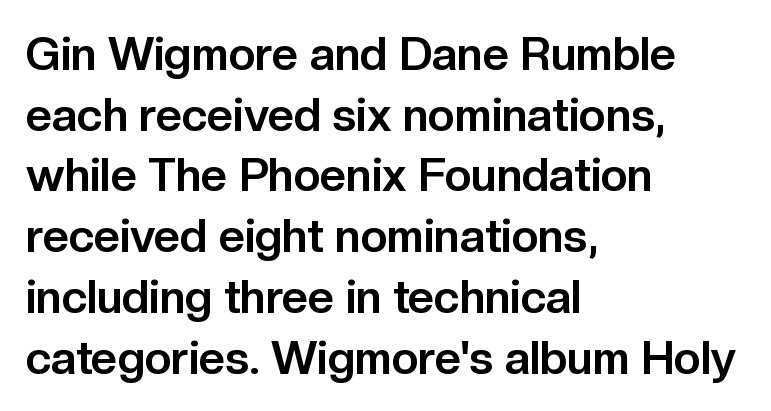
A bare baseline throughout the passage. No italicization has been applied; the sample stays upright. Classification — sans serif. Teacher's note: observe the even left margin — that is flush-left alignment. The designer left line spacing at the default.
